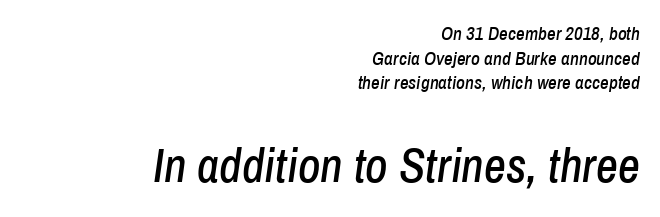
Here the glyphs are tracked normally, forming tight word shapes. The line-height multiplier appears to be the usual default. Horizontally, the lines are justified to the trailing edge only. Yep, that's italic — everything's leaning.
